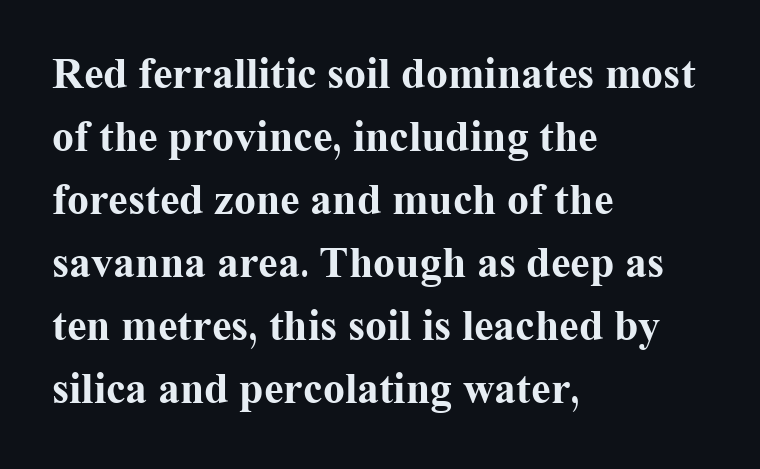
No word sits above an underline. The passage is arranged the way most books set body copy — flush left. Little horizontal feet cap the strokes, marking this as serif type. This sample uses an upright cut, with every glyph sitting square on the baseline. These lines keep a tight, regular rhythm from letter to letter. In terms of weight, the rendering is a true, heavy bold.
